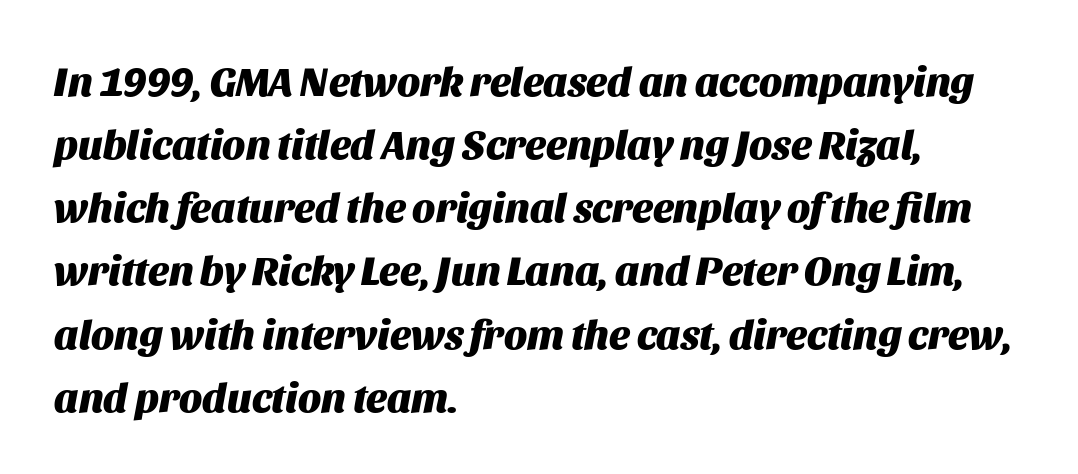
Leading: standard. You could not count columns in this text — the font is proportionally spaced. Underline: absent. Tracking value appears to be zero — textbook default spacing. Emphasis by weight is at full strength: bold. Teacher's note: observe the even left margin — that is flush-left alignment.
